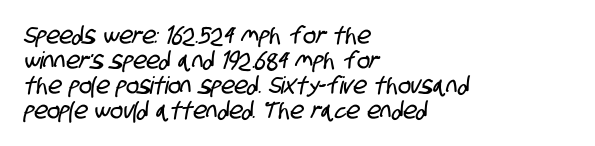
{"underline": "no", "align": "left", "line_spacing": "tight", "line_spacing_ratio": 1.04, "letter_spacing": "normal", "letter_spacing_em": 0.0, "glyph_px": 24}
